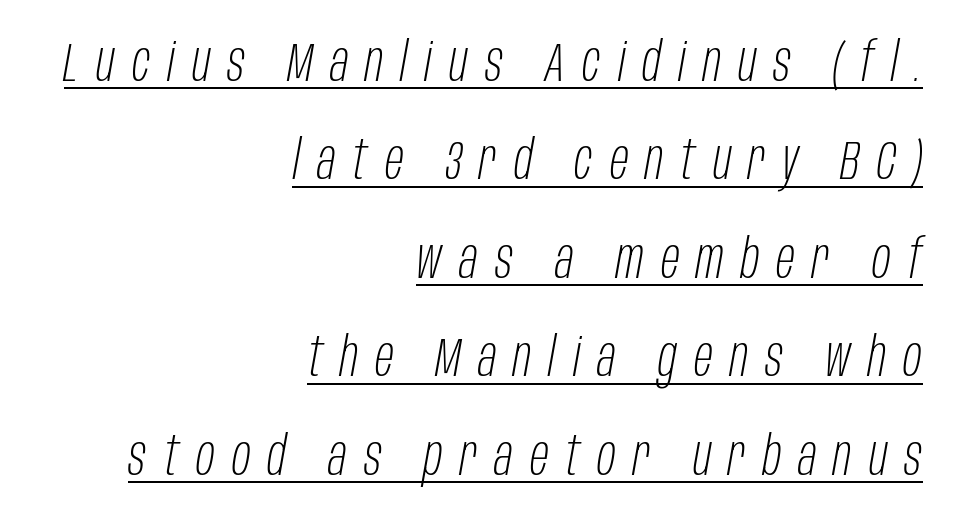
Q: Is the text bold? A: No.
Q: Is the text italic (slanted)? A: Yes, it leans right by about 10 degrees.
Q: Is the text underlined? A: Yes.
Q: How is the paragraph aligned? A: Right-aligned.
Q: Is the spacing between letters normal or unusually wide? A: Unusually wide.
Q: Width (condensed, normal, or wide)? A: Condensed.
Q: Stroke contrast? A: Low.
Q: x-height? A: Large.
Q: Monospaced? A: No.
